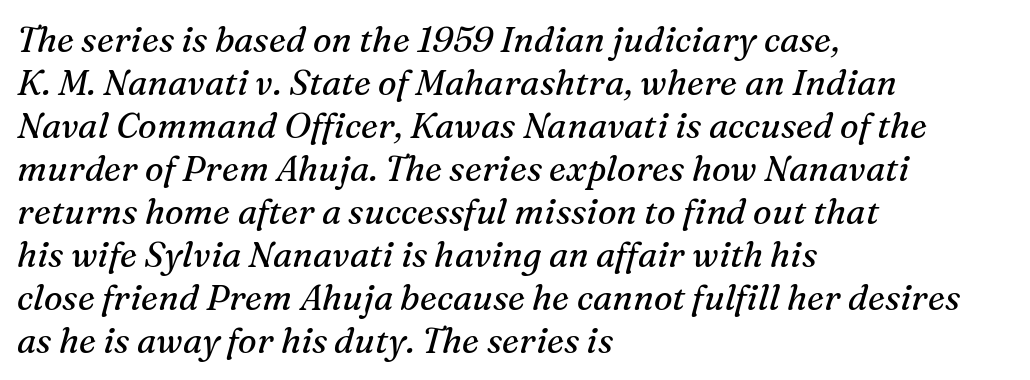
It's the slanting kind of type. No word sits above an underline. Reading down the block, your eye returns to a fixed left position each line. The glyphs in this specimen are seriffed.
